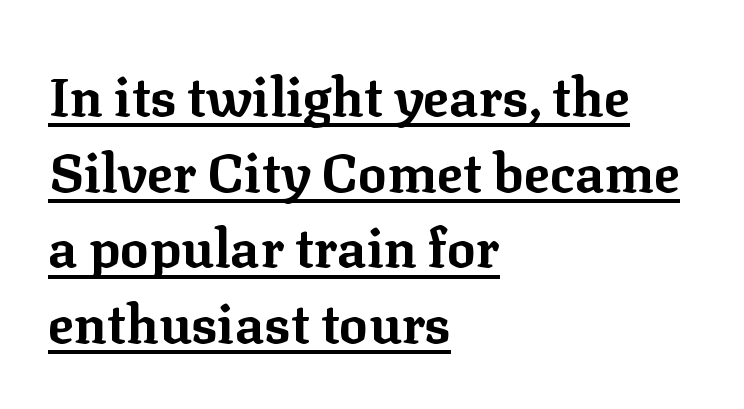
{"serif": "yes", "italic": "no", "bold": "yes", "weight": "bold", "width": "normal", "stroke_contrast": "low", "x_height": "medium", "monospaced": "no", "underline": "yes", "align": "left", "line_spacing": "normal", "line_spacing_ratio": 1.4, "letter_spacing": "normal", "letter_spacing_em": 0.0, "glyph_px": 54}
